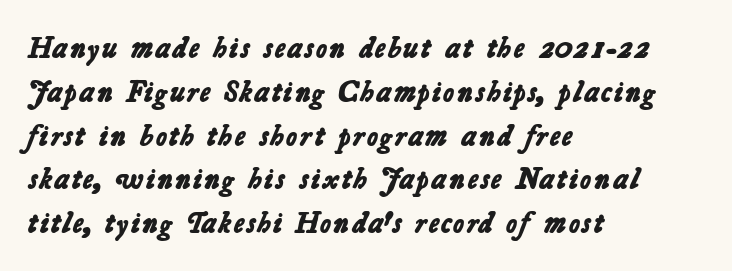
{"serif": "no", "bold": "yes", "weight": "bold", "width": "normal", "stroke_contrast": "low", "x_height": "medium", "monospaced": "no", "underline": "no", "align": "left", "line_spacing": "normal", "line_spacing_ratio": 1.46, "letter_spacing": "normal", "letter_spacing_em": 0.0, "glyph_px": 30}
